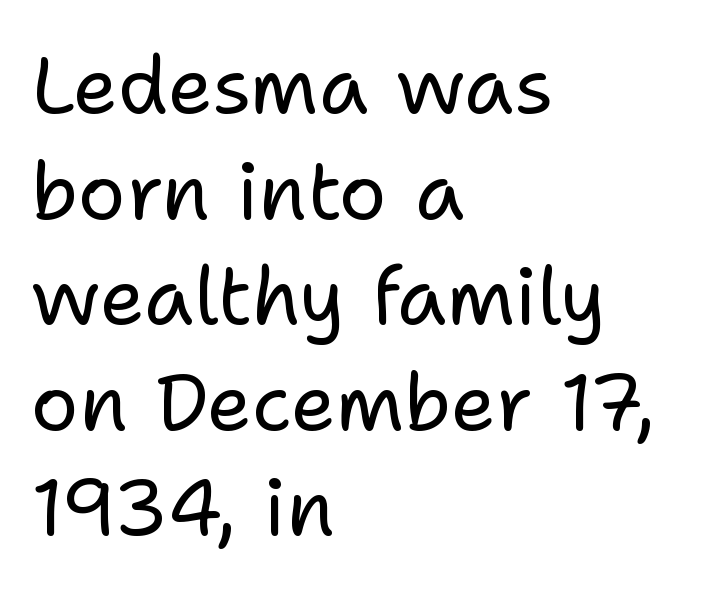
In terms of letterform style, serifs are entirely absent. Underlining? Definitely not there. Where is the straight margin? On the left. Stems here are at most as thick as an everyday book face. Notice how the stems are strictly vertical — no italics here.
